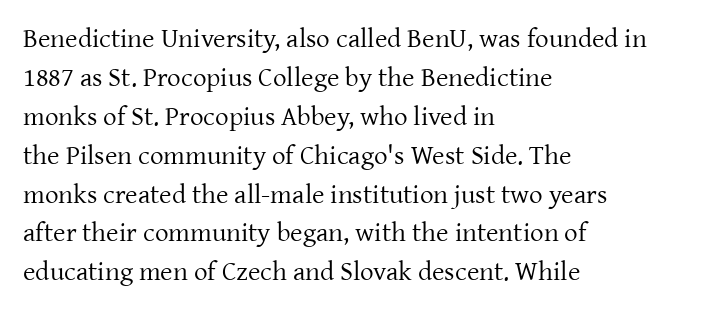
Q: Is the text bold? A: No.
Q: Is the text italic (slanted)? A: No, it is upright.
Q: Is the text underlined? A: No.
Q: How is the paragraph aligned? A: Left-aligned.
Q: Is the spacing between letters normal or unusually wide? A: Normal.
Q: Is the spacing between lines tight, normal or loose? A: Normal.
